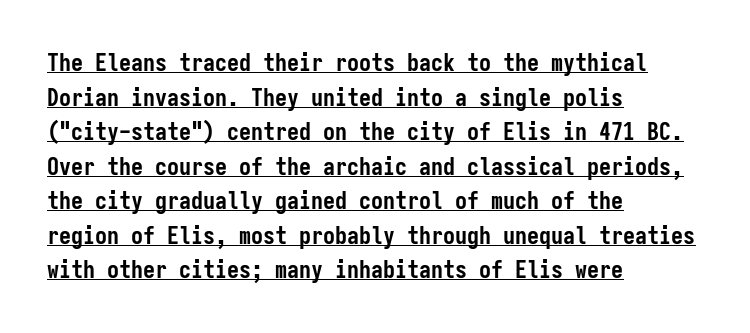
The gaps between neighbouring characters are ordinary and unremarkable. Caption: multi-line text, flush left, ragged right. You'd pick this weight for a headline — it's a proper bold. The line-height multiplier appears to be the usual default. Does a line run under the words? Yes, clearly.
